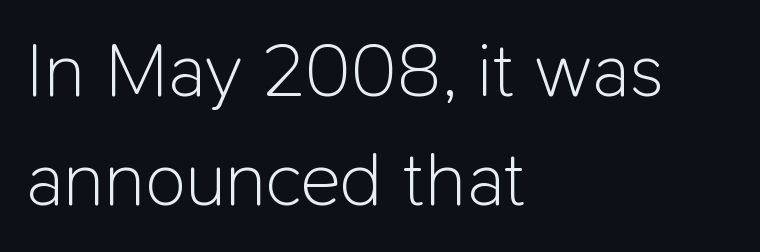
{"serif": "no", "italic": "no", "bold": "no", "weight": "light", "width": "normal", "stroke_contrast": "low", "x_height": "medium", "monospaced": "no", "underline": "no", "align": "left", "line_spacing": "normal", "line_spacing_ratio": 1.44, "letter_spacing": "normal", "letter_spacing_em": 0.0, "glyph_px": 76}
